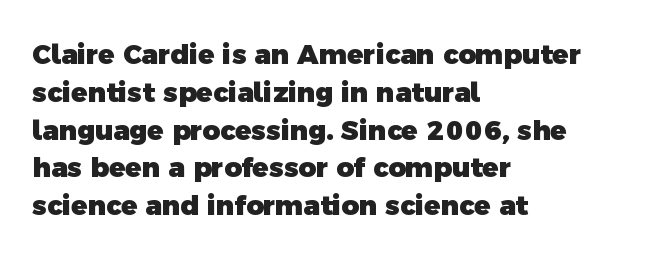
The image shows 27 px bold type; set left-aligned, normal line spacing (1.4x), normal letter spacing, not underlined.
